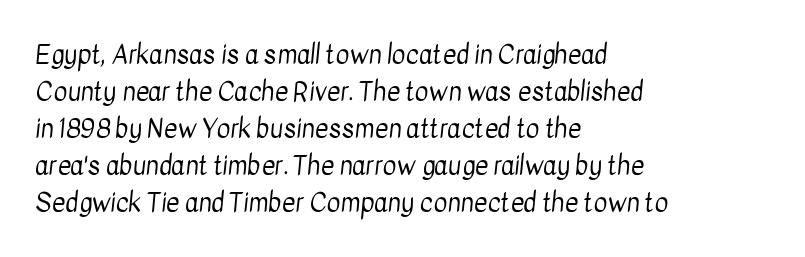
The image shows 26 px text type; set left-aligned, normal line spacing (1.42x), normal letter spacing, not underlined.
